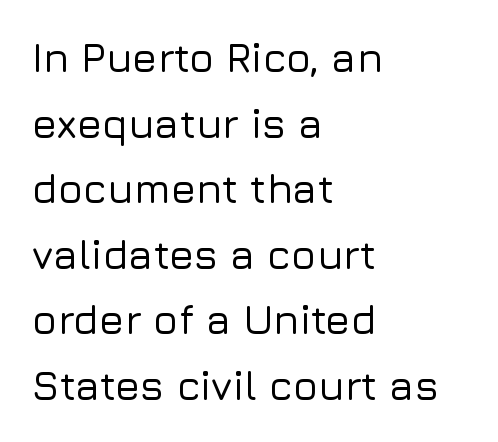
Q: Is the text italic (slanted)? A: No, it is upright.
Q: Is the typeface a serif or a sans-serif typeface? A: Sans-serif.
Q: Is the text underlined? A: No.
Q: How is the paragraph aligned? A: Left-aligned.
Q: Is the spacing between letters normal or unusually wide? A: Normal.
Q: Is the spacing between lines tight, normal or loose? A: Normal.
Q: Width (condensed, normal, or wide)? A: Normal.
Q: Stroke contrast? A: Low.
Q: x-height? A: Medium.
Q: Monospaced? A: No.
